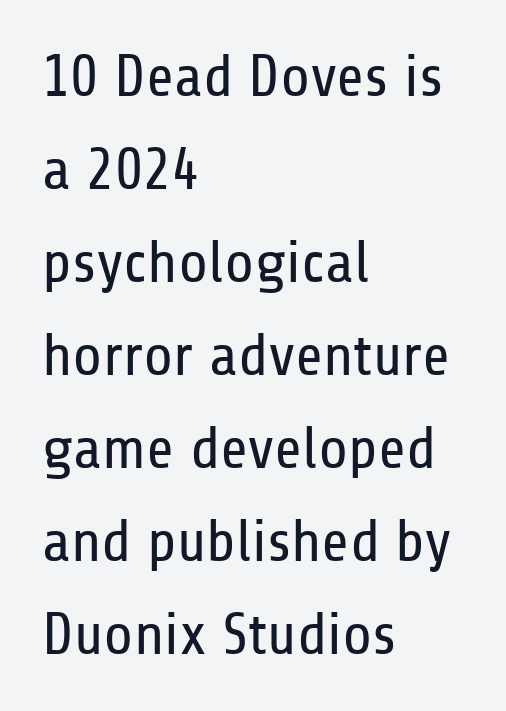
The image shows 60 px regular-weight, condensed sans-serif type, upright; set left-aligned, normal line spacing (1.55x), normal letter spacing, not underlined; low stroke contrast and a medium x-height.
